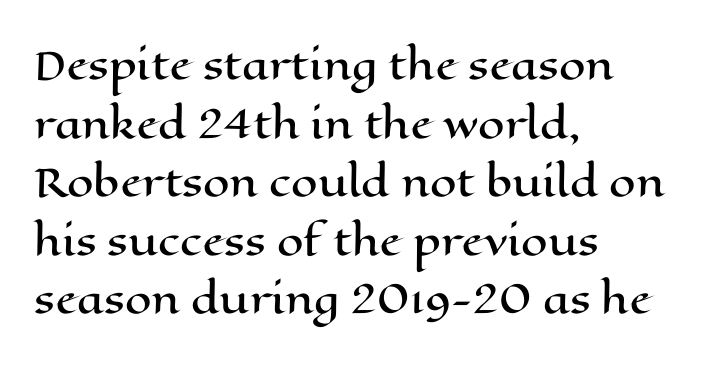
The type is set solid horizontally, with unmodified tracking. Is there any slant? The stems are plumb. Vertical spacing — default. Honestly, there is no underline to notice here at all.
